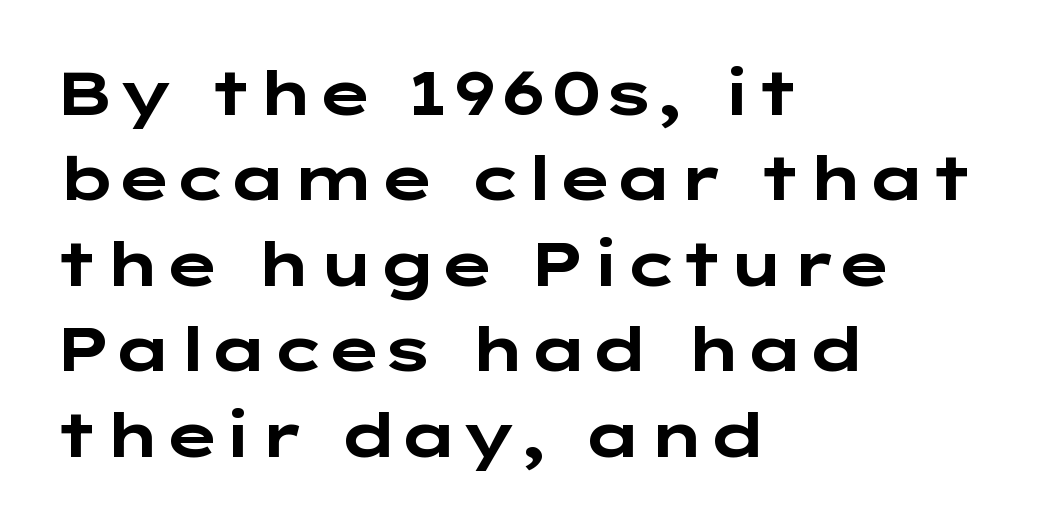
Q: Is the text bold? A: Yes.
Q: Is the text italic (slanted)? A: No, it is upright.
Q: Is the typeface a serif or a sans-serif typeface? A: Sans-serif.
Q: Is the text underlined? A: No.
Q: How is the paragraph aligned? A: Left-aligned.
Q: Is the spacing between letters normal or unusually wide? A: Normal.
Q: Is the spacing between lines tight, normal or loose? A: Normal.
Q: Width (condensed, normal, or wide)? A: Wide.
Q: Stroke contrast? A: Low.
Q: x-height? A: Medium.
